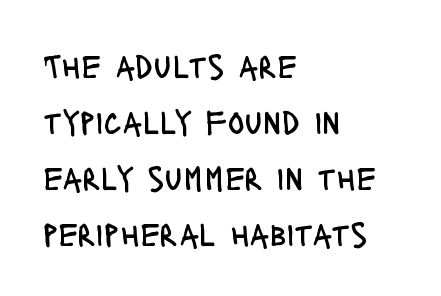
Q: Is the text bold? A: No.
Q: Is the text italic (slanted)? A: No, it is upright.
Q: Is the typeface a serif or a sans-serif typeface? A: Sans-serif.
Q: Is the text underlined? A: No.
Q: How is the paragraph aligned? A: Left-aligned.
Q: Is the spacing between letters normal or unusually wide? A: Normal.
Q: Is the spacing between lines tight, normal or loose? A: Normal.
Q: Width (condensed, normal, or wide)? A: Condensed.
Q: Stroke contrast? A: Low.
Q: x-height? A: Large.
Q: Monospaced? A: No.
